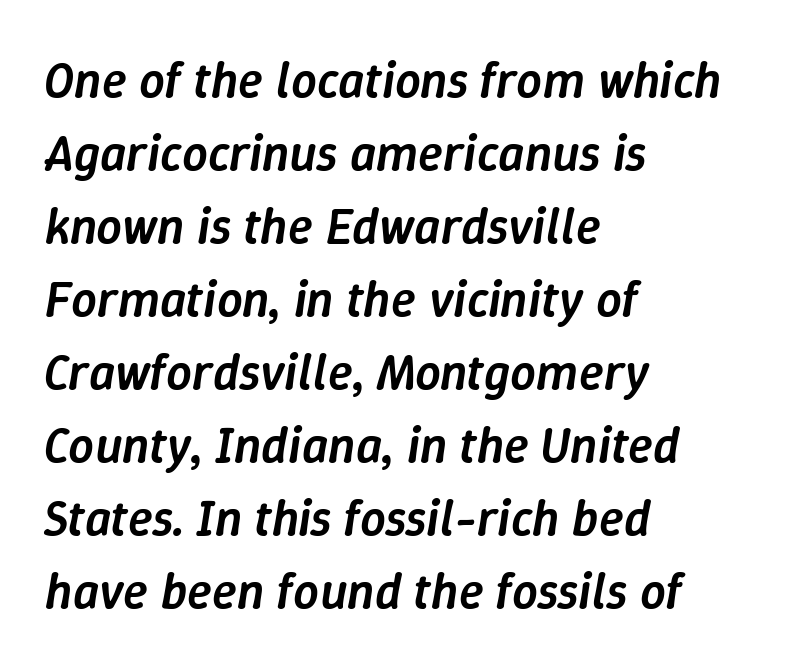
Q: Is the text bold? A: Semi-bold.
Q: Is the text italic (slanted)? A: Yes, it leans right by about 9 degrees.
Q: Is the text underlined? A: No.
Q: How is the paragraph aligned? A: Left-aligned.
Q: Is the spacing between letters normal or unusually wide? A: Normal.
Q: Is the spacing between lines tight, normal or loose? A: Normal.
Q: Width (condensed, normal, or wide)? A: Normal.
Q: Stroke contrast? A: Low.
Q: x-height? A: Medium.
Q: Monospaced? A: No.
